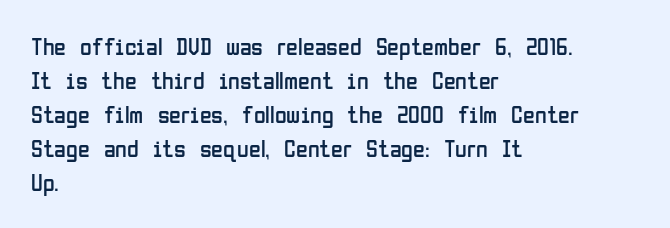
Q: Is the text bold? A: No.
Q: Is the text italic (slanted)? A: No, it is upright.
Q: Is the text underlined? A: No.
Q: How is the paragraph aligned? A: Left-aligned.
Q: Is the spacing between letters normal or unusually wide? A: Normal.
Q: Is the spacing between lines tight, normal or loose? A: Normal.
